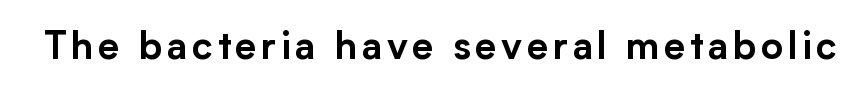
The image shows 38 px sans-serif type, upright; set not underlined; low stroke contrast and a medium x-height.
